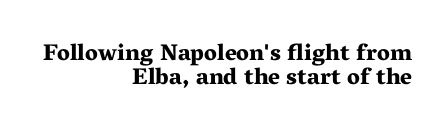
{"italic": "no", "bold": "yes", "underline": "no", "align": "right", "line_spacing": "tight", "line_spacing_ratio": 1.05, "letter_spacing": "normal", "letter_spacing_em": 0.0, "glyph_px": 23}
